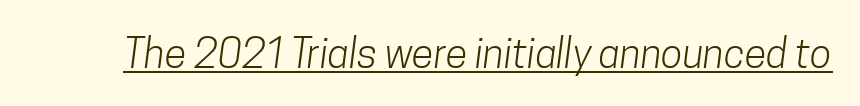
Q: Is the text bold? A: No.
Q: Is the typeface a serif or a sans-serif typeface? A: Sans-serif.
Q: Is the text underlined? A: Yes.
Q: Is the spacing between letters normal or unusually wide? A: Normal.
Q: Width (condensed, normal, or wide)? A: Condensed.
Q: Stroke contrast? A: Low.
Q: x-height? A: Medium.
Q: Monospaced? A: No.
